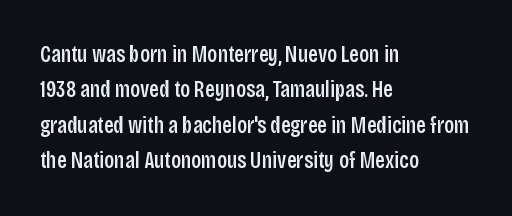
Q: Is the text bold? A: Semi-bold.
Q: Is the text italic (slanted)? A: No, it is upright.
Q: Is the text underlined? A: No.
Q: How is the paragraph aligned? A: Left-aligned.
Q: Is the spacing between letters normal or unusually wide? A: Normal.
Q: Is the spacing between lines tight, normal or loose? A: Normal.
